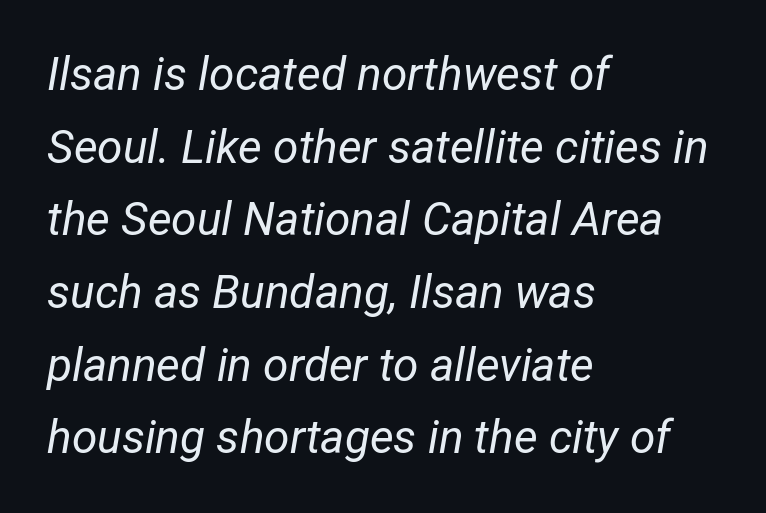
The rag falls on the right side of this text block. The space directly below the letters is spotless. Here the glyphs are tracked normally, forming tight word shapes. Think of a printed novel: that variable character pitch is what you see here. The vertical gap from one line to the next is medium. The font is comparable to plain body text, perhaps lighter.
